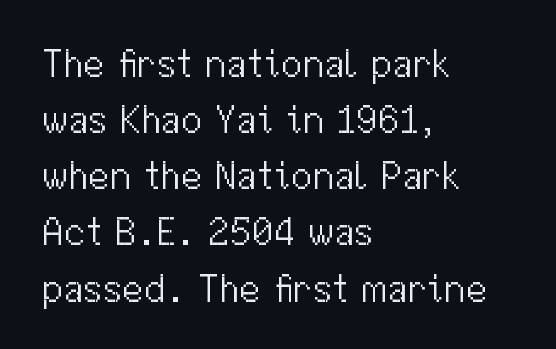
Default kerning and tracking; the words read as compact shapes. Stroke thickness stays within the range of a standard reading face or lighter. The lines sit at an ordinary, default distance from one another. Layout note: lines flush left. The passage shown is typed in a proportional face where columns would drift. Observe the absence of serifs on each vertical stroke in this sample.
